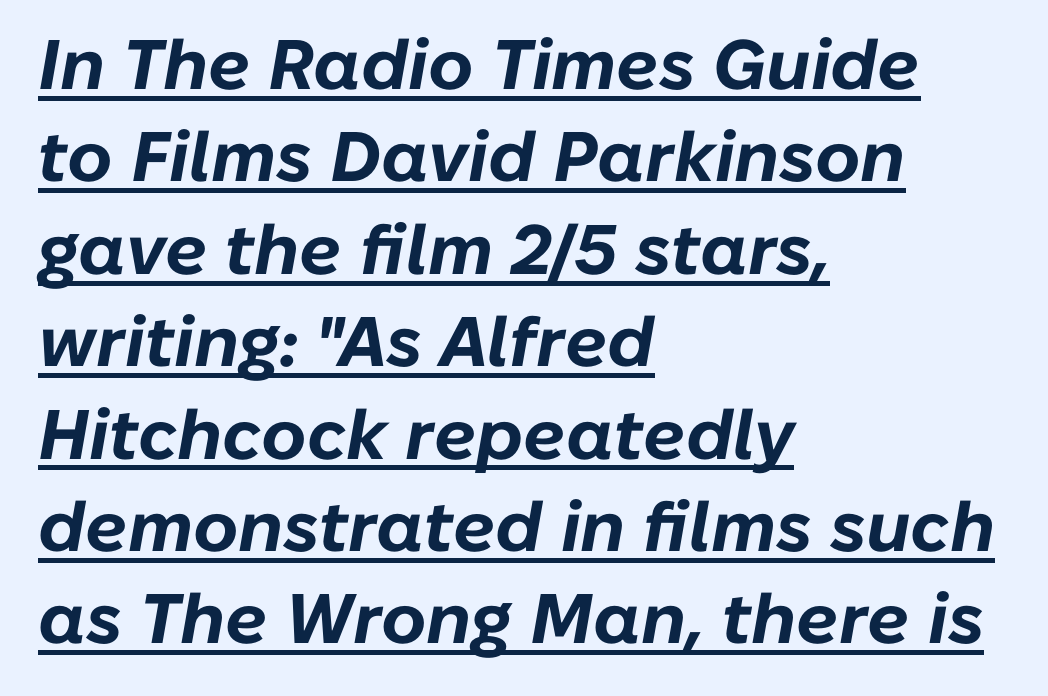
{"italic": "yes", "lean": "right", "slant_degrees": 10, "bold": "yes", "weight": "bold", "width": "normal", "stroke_contrast": "low", "x_height": "medium", "monospaced": "no", "underline": "yes", "align": "left", "line_spacing": "normal", "line_spacing_ratio": 1.32, "letter_spacing": "normal", "letter_spacing_em": 0.0, "glyph_px": 70}
